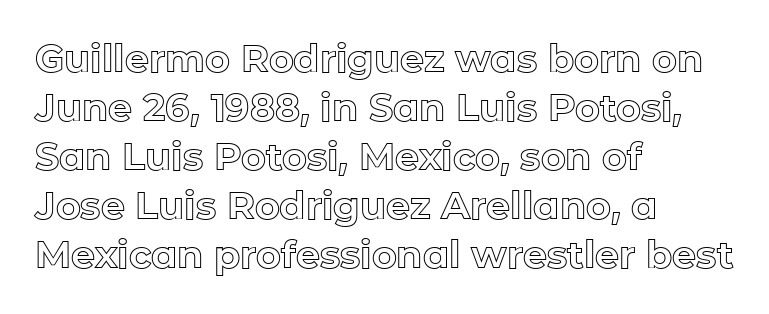
The image shows 38 px text type, upright; set left-aligned, normal line spacing (1.29x), normal letter spacing, not underlined; a medium x-height.
